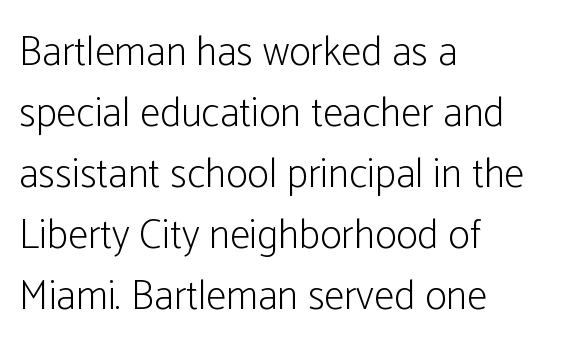
Leading: standard. Stroke terminals: plain, sans-serif. Designer's note — italics off, roman on. Honestly, the letter spacing is just normal — you wouldn't notice it. The letterforms sit at book weight or below.
